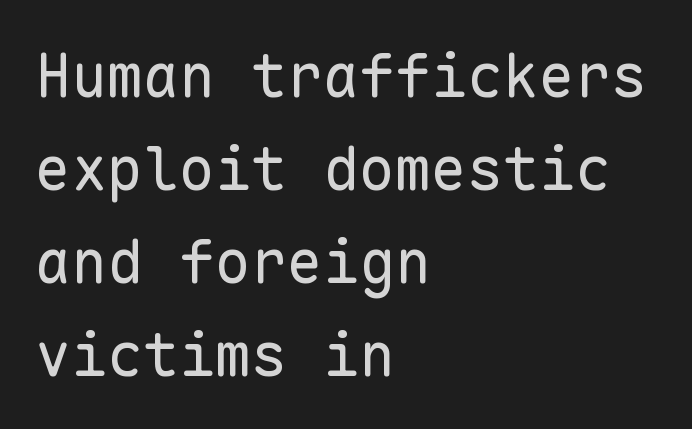
Q: Is the text bold? A: No.
Q: Is the text italic (slanted)? A: No, it is upright.
Q: Is the typeface a serif or a sans-serif typeface? A: Sans-serif.
Q: Is the text underlined? A: No.
Q: How is the paragraph aligned? A: Left-aligned.
Q: Is the spacing between letters normal or unusually wide? A: Normal.
Q: Is the spacing between lines tight, normal or loose? A: Normal.
Q: Width (condensed, normal, or wide)? A: Normal.
Q: Stroke contrast? A: Low.
Q: x-height? A: Medium.
Q: Monospaced? A: Yes.
